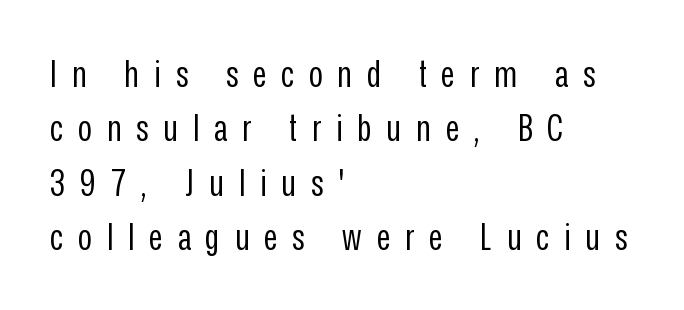
The image shows 38 px regular-weight, condensed sans-serif type, upright; set left-aligned, normal line spacing (1.43x), unusually wide letter spacing (+0.39 em), not underlined; low stroke contrast and a medium x-height.
